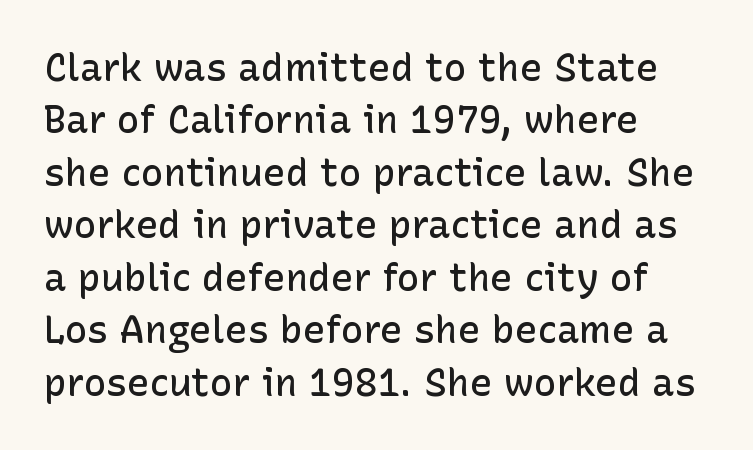
Q: Is the text bold? A: Semi-bold.
Q: Is the text italic (slanted)? A: No, it is upright.
Q: Is the typeface a serif or a sans-serif typeface? A: Sans-serif.
Q: Is the text underlined? A: No.
Q: How is the paragraph aligned? A: Left-aligned.
Q: Is the spacing between letters normal or unusually wide? A: Normal.
Q: Is the spacing between lines tight, normal or loose? A: Normal.
Q: Width (condensed, normal, or wide)? A: Normal.
Q: Stroke contrast? A: Low.
Q: x-height? A: Medium.
Q: Monospaced? A: No.
